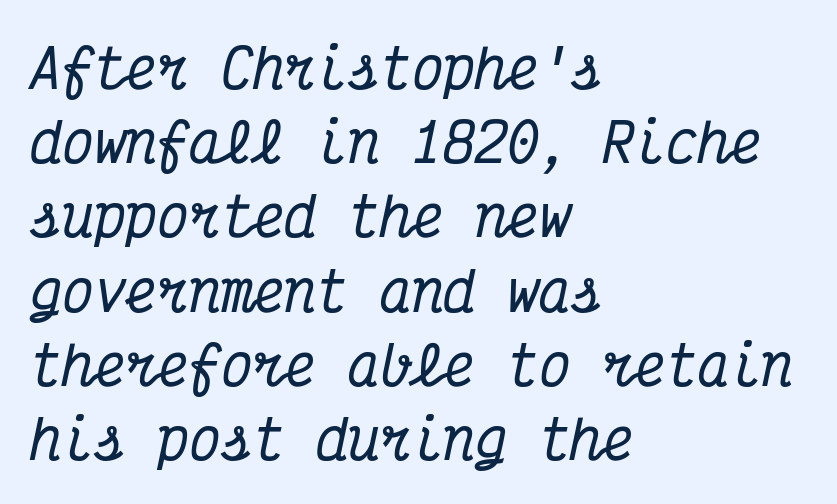
Q: Is the text italic (slanted)? A: Yes, it leans right by about 12 degrees.
Q: Is the typeface a serif or a sans-serif typeface? A: Serif.
Q: Is the text underlined? A: No.
Q: How is the paragraph aligned? A: Left-aligned.
Q: Is the spacing between letters normal or unusually wide? A: Normal.
Q: Is the spacing between lines tight, normal or loose? A: Normal.
Q: Width (condensed, normal, or wide)? A: Condensed.
Q: Stroke contrast? A: Medium.
Q: x-height? A: Medium.
Q: Monospaced? A: Yes.
